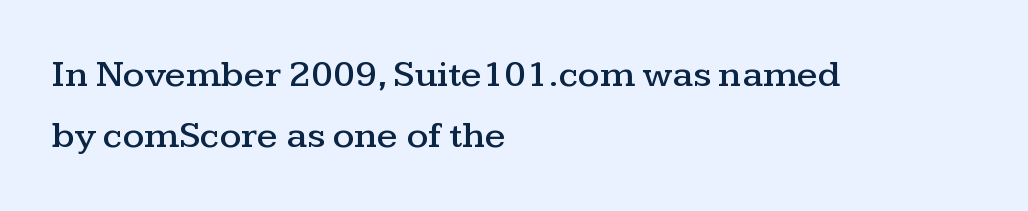
The image shows 38 px wide serif type, upright; set left-aligned, normal line spacing (1.6x), normal letter spacing, not underlined; medium stroke contrast and a medium x-height.
